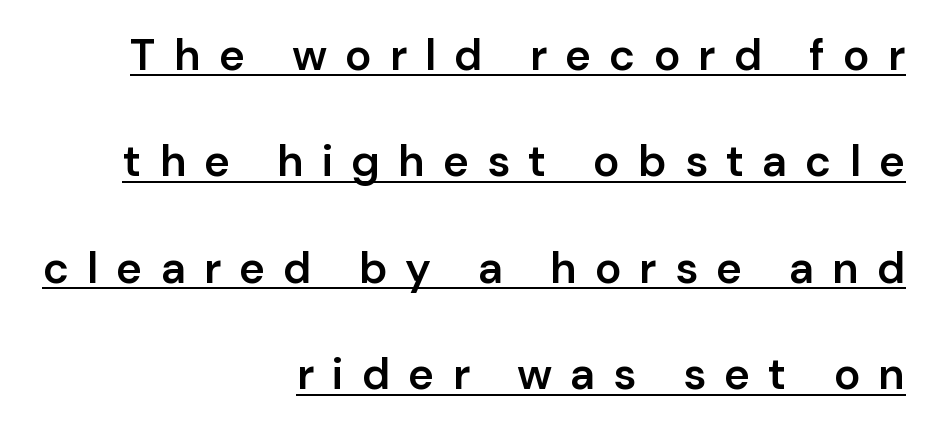
Does the weight exceed regular? Yes, but only to semibold. Honestly, the letter spacing is so wide it's the main thing you notice. The designer dialed line spacing up above the default. Do the characters align in a grid? No, the font is proportional. Line endings align vertically; line beginnings do not. Somebody hit Ctrl+U on this one — the words are underlined.
